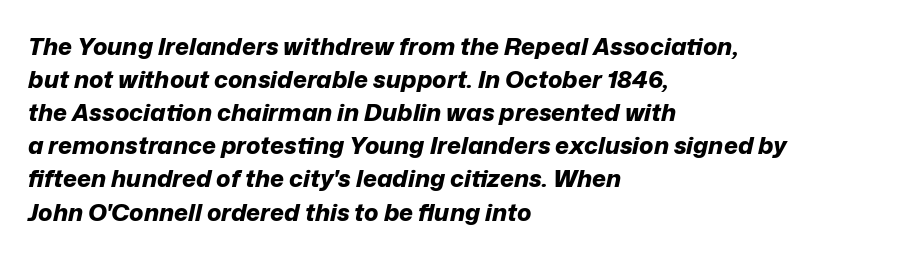
Letters rest on an invisible, unmarked baseline. The lettering tilts uniformly, giving the passage an italic look. Stroke thickness is high; the sample reads as a true bold. One-word summary of the alignment: left. Regarding leading, the lines here are spaced in the standard way.
